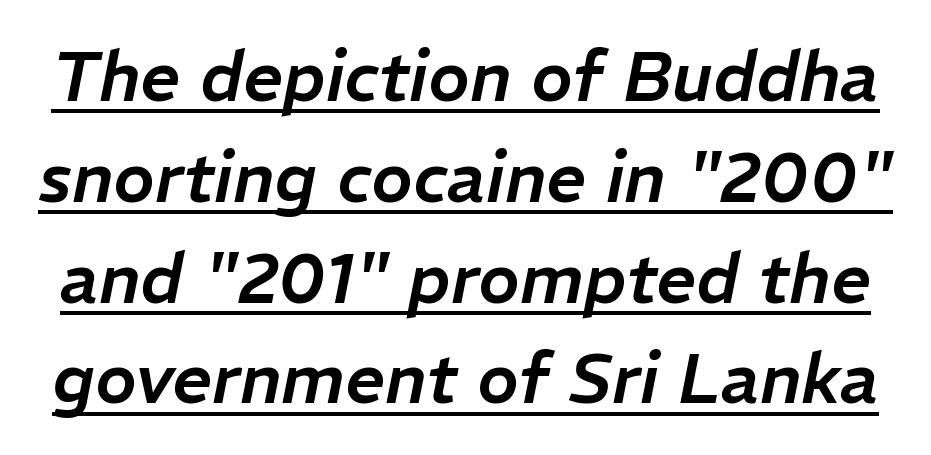
{"italic": "yes", "lean": "right", "slant_degrees": 11, "width": "normal", "stroke_contrast": "low", "x_height": "medium", "monospaced": "no", "underline": "yes", "line_spacing": "normal", "line_spacing_ratio": 1.44, "letter_spacing": "normal", "letter_spacing_em": 0.0, "glyph_px": 70}
